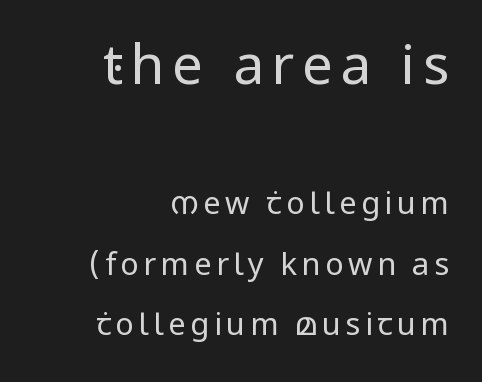
The image shows 55 px regular-weight sans-serif type, upright; set right-aligned, loose line spacing (1.96x), not underlined; the first (top) block is 1.77x larger; low stroke contrast and a medium x-height.
